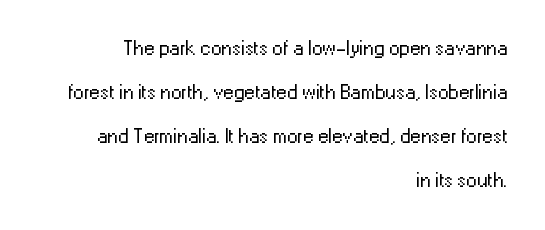
Q: Is the text bold? A: No.
Q: Is the text italic (slanted)? A: No, it is upright.
Q: Is the text underlined? A: No.
Q: How is the paragraph aligned? A: Right-aligned.
Q: Is the spacing between letters normal or unusually wide? A: Normal.
Q: Is the spacing between lines tight, normal or loose? A: Loose.
